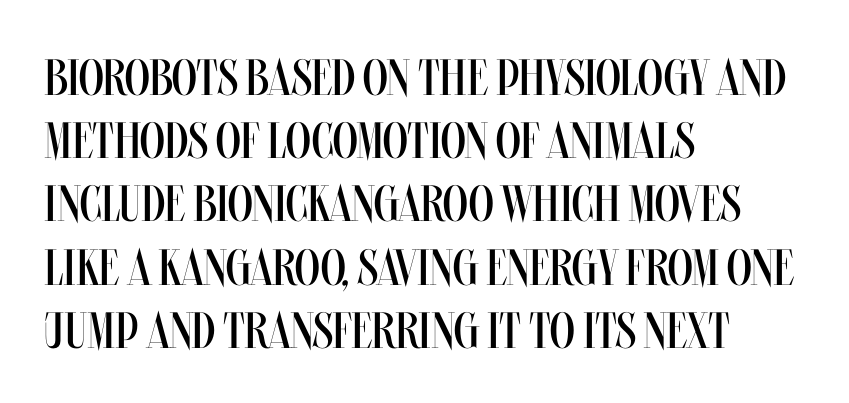
Q: Is the text bold? A: No.
Q: Is the text italic (slanted)? A: No, it is upright.
Q: Is the text underlined? A: No.
Q: How is the paragraph aligned? A: Left-aligned.
Q: Is the spacing between letters normal or unusually wide? A: Normal.
Q: Width (condensed, normal, or wide)? A: Condensed.
Q: Stroke contrast? A: Medium.
Q: x-height? A: Large.
Q: Monospaced? A: No.
